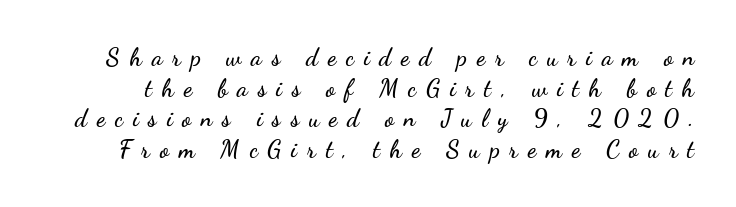
A clean baseline with only descenders dipping below it. Interline gaps are of average width in this sample. The rendering inserts visible extra space after every character.
